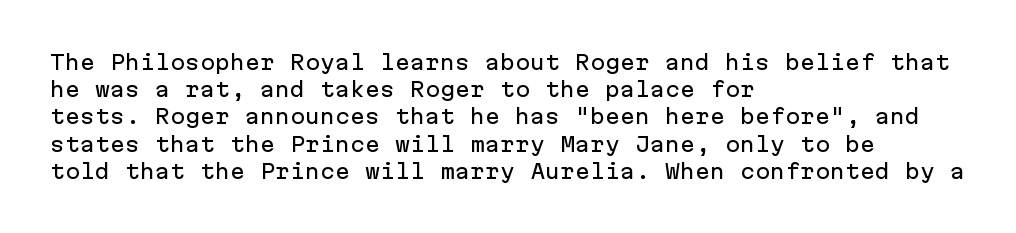
The image shows 20 px text type, upright; set left-aligned, normal line spacing (1.36x), normal letter spacing, not underlined.
